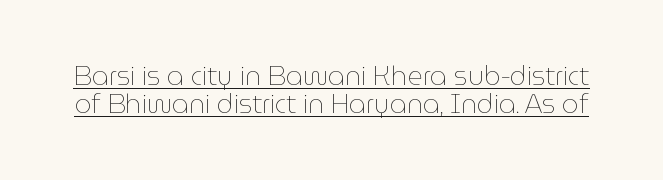
Stems and bowls with no extra thickness — not bold. Compared with typical paragraphs, the rows here are closer together. A typesetter would mark this as roman, not italic. The passage shown is underscored from start to finish.
